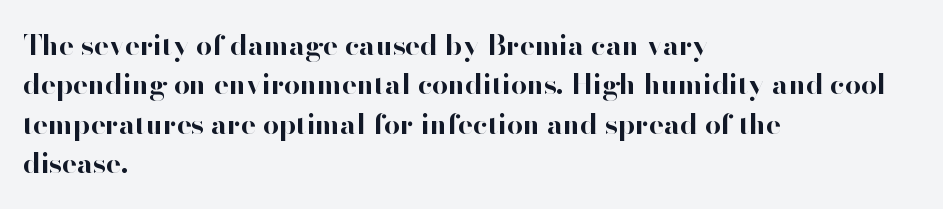
The image shows 28 px bold sans-serif type, upright; set left-aligned, normal line spacing (1.41x), normal letter spacing, not underlined; high stroke contrast and a small x-height.
